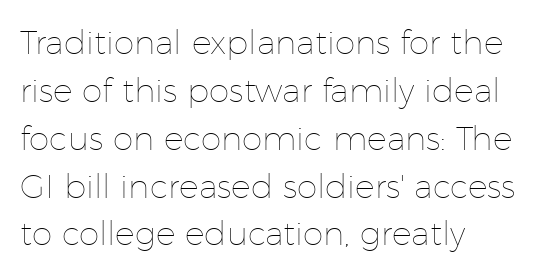
The image shows 33 px thin type, upright; set left-aligned, normal line spacing (1.45x), normal letter spacing, not underlined; low stroke contrast and a medium x-height.
